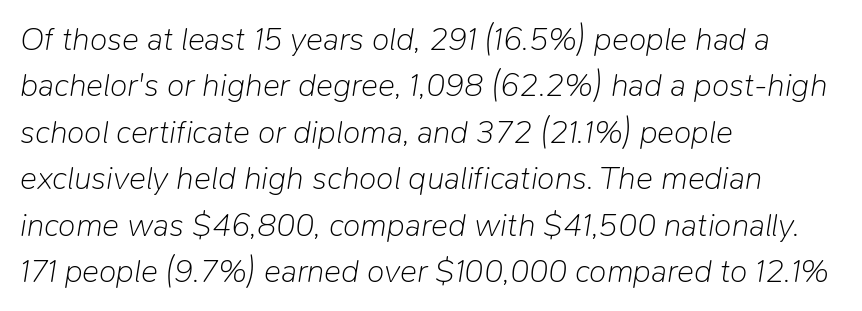
The image shows 32 px light type, italic (leaning right); set left-aligned, normal line spacing (1.45x), normal letter spacing, not underlined; low stroke contrast and a medium x-height.
